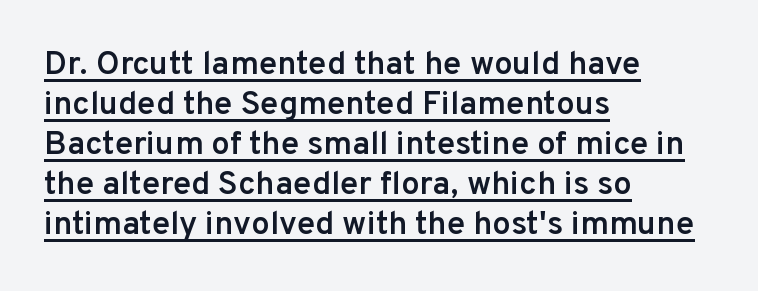
{"serif": "no", "italic": "no", "bold": "semi", "weight": "semibold", "width": "normal", "stroke_contrast": "low", "x_height": "medium", "monospaced": "no", "underline": "yes", "align": "left", "line_spacing_ratio": 1.21, "letter_spacing": "normal", "letter_spacing_em": 0.0, "glyph_px": 33}
